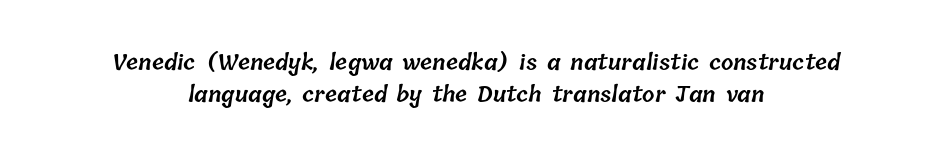
Q: Is the text bold? A: Semi-bold.
Q: Is the text underlined? A: No.
Q: How is the paragraph aligned? A: Centered.
Q: Is the spacing between letters normal or unusually wide? A: Normal.
Q: Is the spacing between lines tight, normal or loose? A: Normal.
